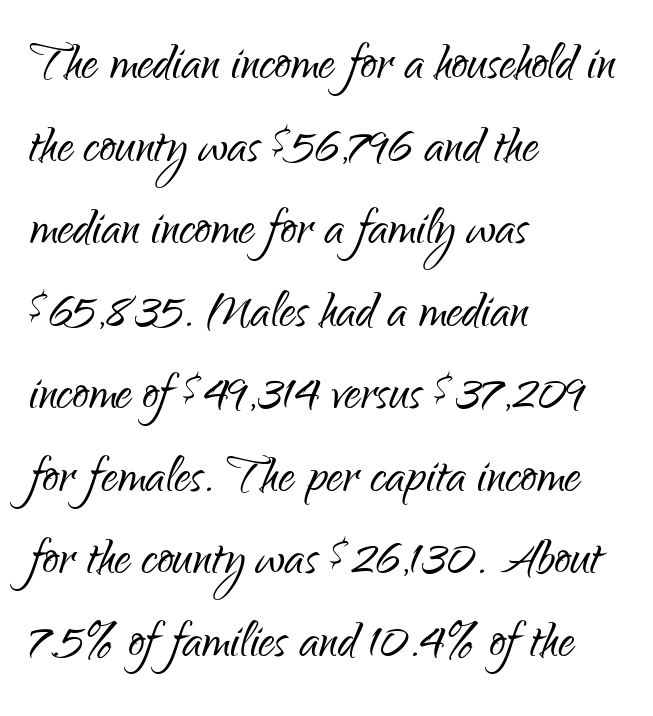
The passage shown is not underscored anywhere. This sample has the flowing, uneven cadence of proportional lettering. A normal amount of white space separates one row of letters from the next. This sample uses plain, unmodified letter spacing. Stroke thickness stays within the range of a standard reading face or lighter.
